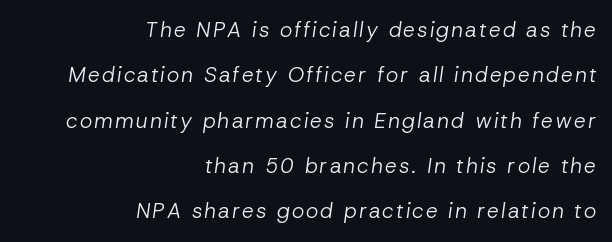
{"italic": "yes", "lean": "right", "slant_degrees": 8, "bold": "no", "underline": "no", "align": "right", "line_spacing": "loose", "line_spacing_ratio": 2.16, "glyph_px": 21}
